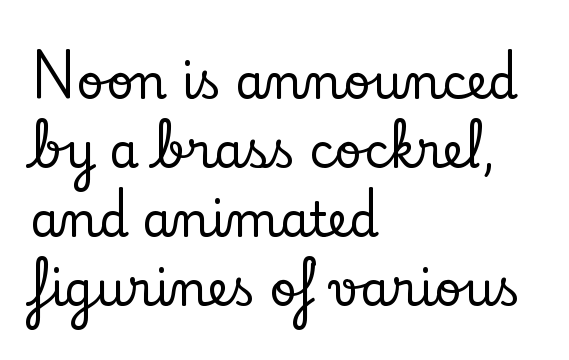
Each letter keeps its own natural width here, so spacing adapts to shape. It's the straight-up-and-down kind of type. Vertically, the passage feels balanced, rows spaced as you'd expect. How are the letters spaced? Ordinarily, with no added tracking.
